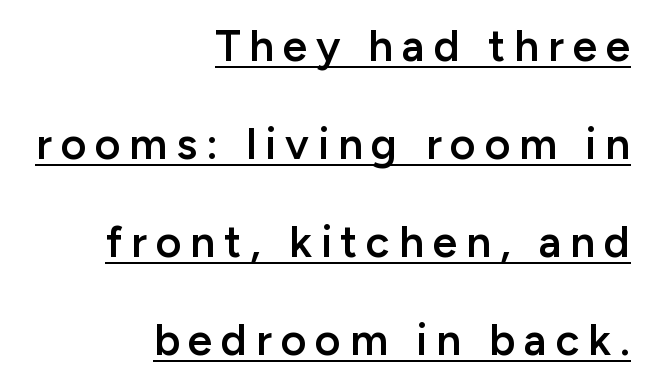
Visually the block forms a straight wall on the right and a jagged coastline on the left. Rendered with straight, roman letterforms. Note the varied advance widths — an 'i' is clearly narrower than an 'm'. The tracking jumps out immediately: characters are airy and widely separated.
